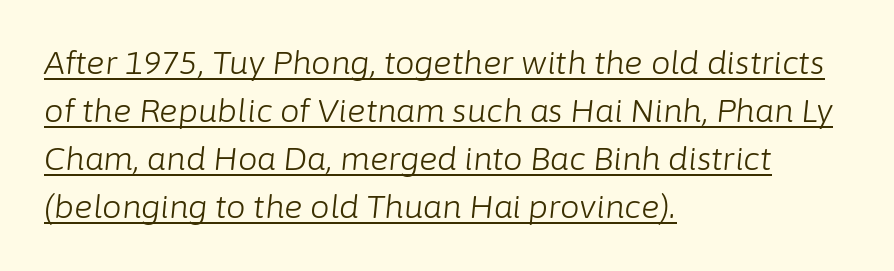
Note the varied advance widths — an 'i' is clearly narrower than an 'm'. Here the glyphs are tracked normally, forming tight word shapes. This block has exactly the height ordinary leading produces. This sample is left-justified, so line endings fall wherever the words run out. A rule runs beneath these lines of type.
